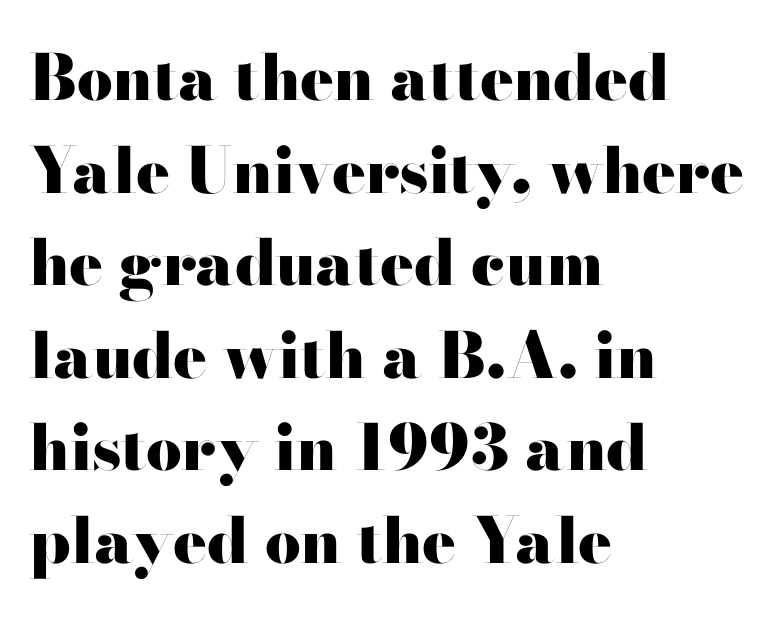
{"serif": "no", "italic": "no", "bold": "yes", "weight": "heavy", "width": "wide", "stroke_contrast": "high", "x_height": "small", "monospaced": "no", "underline": "no", "align": "left", "line_spacing": "normal", "line_spacing_ratio": 1.47, "letter_spacing": "normal", "letter_spacing_em": 0.0, "glyph_px": 63}
